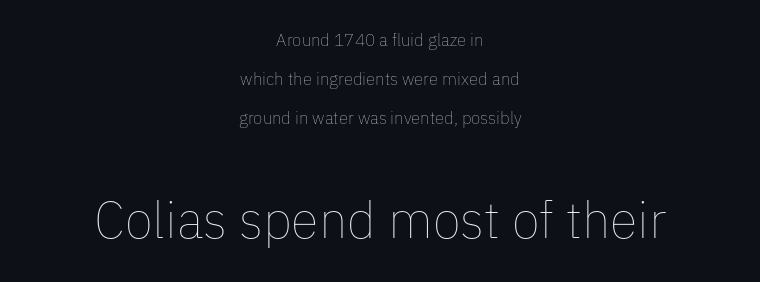
The image shows 51 px thin type, upright; set centered, loose line spacing (2.28x), normal letter spacing, not underlined; the second (bottom) block is 3.0x larger; low stroke contrast and a medium x-height.
